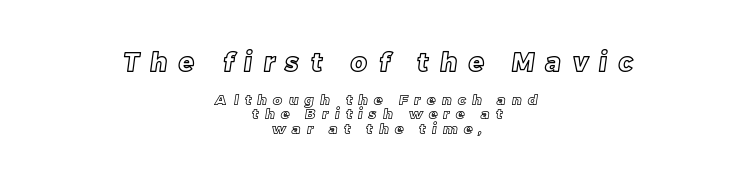
Q: Is the text underlined? A: No.
Q: How is the paragraph aligned? A: Centered.
Q: Is the spacing between letters normal or unusually wide? A: Unusually wide.
Q: Is the spacing between lines tight, normal or loose? A: Tight.
Q: Which block of text is set in a larger size, the first (top) or the second (bottom)? A: The first (top) one.
